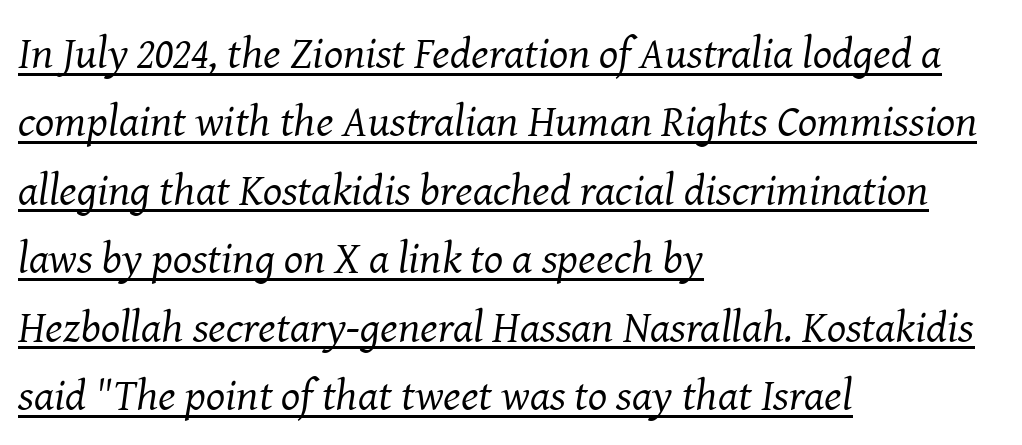
{"serif": "yes", "italic": "yes", "lean": "right", "slant_degrees": 8, "bold": "no", "weight": "regular", "width": "normal", "stroke_contrast": "medium", "x_height": "medium", "monospaced": "no", "underline": "yes", "align": "left", "line_spacing": "normal", "line_spacing_ratio": 1.52, "letter_spacing": "normal", "letter_spacing_em": 0.0, "glyph_px": 45}
